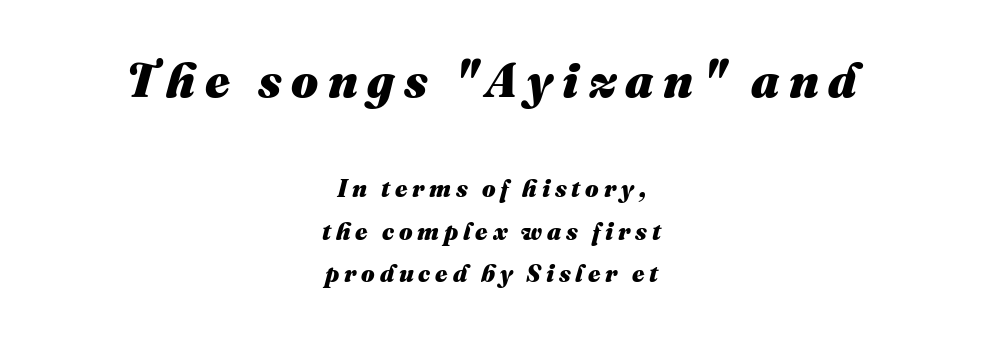
This is oblique type, the kind used for emphasis or titles. The face used here is proportionally spaced, like ordinary book or web type. Large over small — that's the arrangement of the two blocks here. The lines in this sample share a center point and differ in where they start and stop. Inter-character spacing is expanded well beyond the font's built-in metrics.
